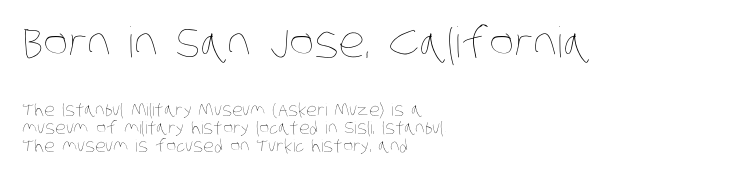
Leftover space on each line is placed entirely after the last word. The face used here is proportionally spaced, like ordinary book or web type. Compared with typical body copy, the letter spacing here is the same. Ink coverage per letter is moderate at most. Baseline-to-baseline distance is barely more than the letter height.
